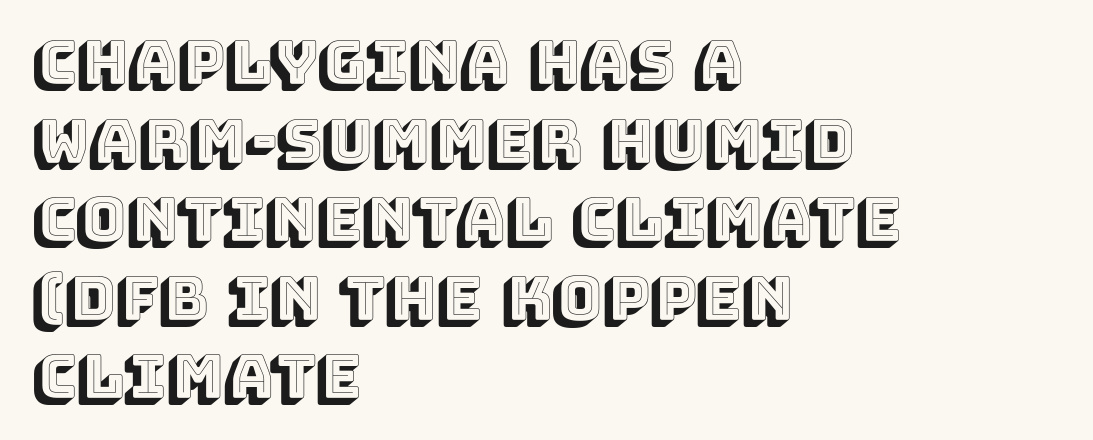
Q: Is the text italic (slanted)? A: No, it is upright.
Q: Is the text underlined? A: No.
Q: How is the paragraph aligned? A: Left-aligned.
Q: Is the spacing between letters normal or unusually wide? A: Normal.
Q: Is the spacing between lines tight, normal or loose? A: Normal.
Q: Width (condensed, normal, or wide)? A: Normal.
Q: x-height? A: Large.
Q: Monospaced? A: No.
